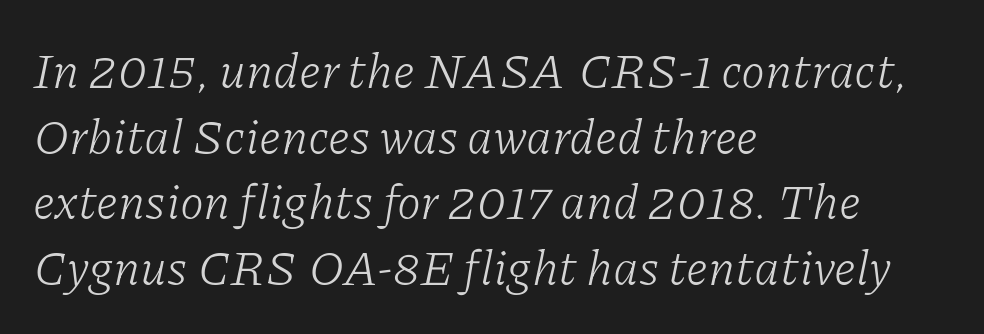
The image shows 49 px light serif type, italic (leaning right); set left-aligned, normal line spacing (1.34x), normal letter spacing, not underlined; low stroke contrast and a medium x-height.
